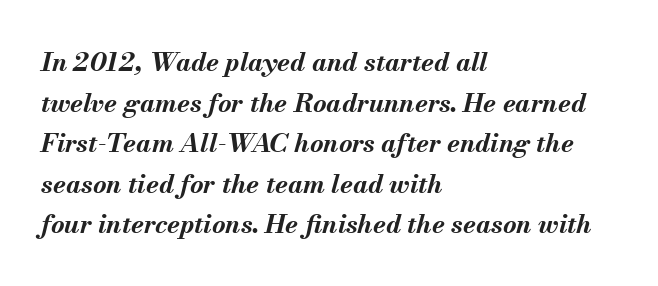
Would a proofreader flag this as italicized? Yes. Each new line begins a customary step beneath the previous one. There is no visible air inserted between adjacent glyphs. Each line starts at the same left margin while the right side varies.
